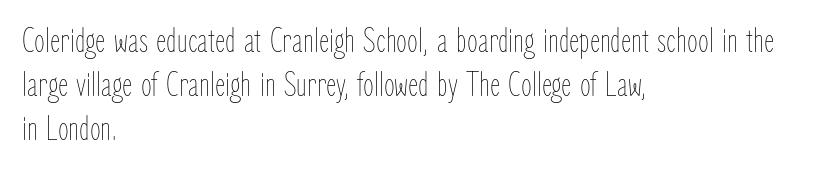
The image shows 35 px thin, condensed type, upright; set left-aligned, normal line spacing (1.26x), normal letter spacing, not underlined; low stroke contrast and a medium x-height.
